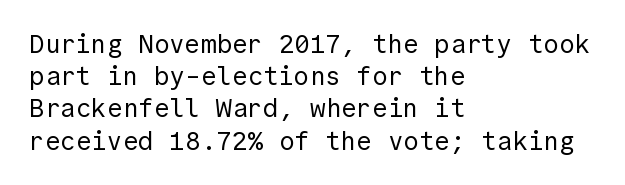
No letter is thick-stroked: the sample isn't bold. The lettering stays uniformly vertical, giving the passage a roman look. This sample uses plain, unmodified letter spacing. These lines stack with their left ends in a neat column. The gap between lines stays unmarked.
